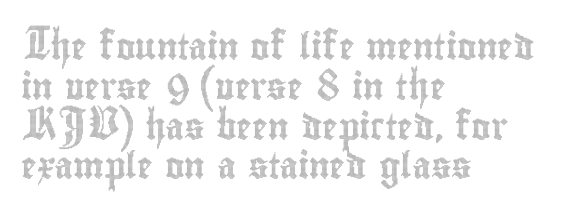
Q: Is the text italic (slanted)? A: No, it is upright.
Q: Is the text underlined? A: No.
Q: How is the paragraph aligned? A: Left-aligned.
Q: Is the spacing between letters normal or unusually wide? A: Normal.
Q: Is the spacing between lines tight, normal or loose? A: Normal.
